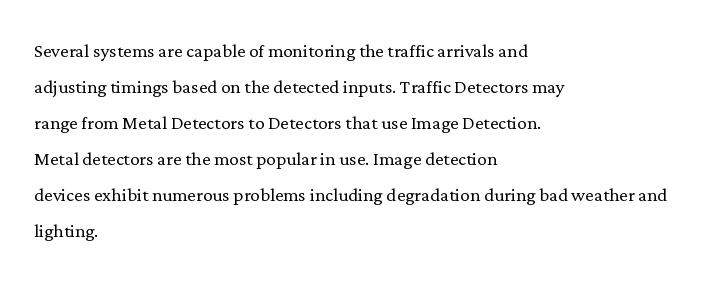
The image shows 24 px text type, upright; set left-aligned, normal line spacing (1.5x), normal letter spacing, not underlined.
